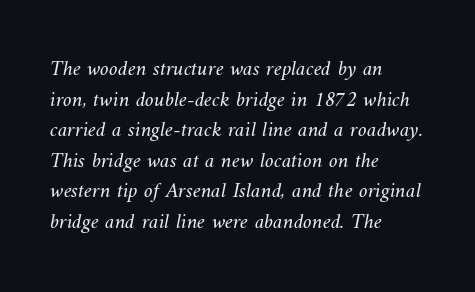
The letters sit at their default tracking, neither squeezed nor spread. Check under the words: just untouched page. The characters are drawn with everyday or finer stroke widths. A typesetter would call this leading conventional body-copy spacing.
